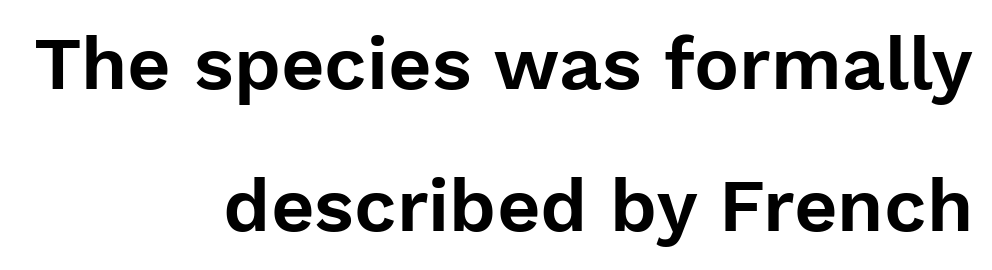
{"serif": "no", "italic": "no", "width": "normal", "stroke_contrast": "low", "x_height": "medium", "monospaced": "no", "underline": "no", "align": "right", "line_spacing": "loose", "line_spacing_ratio": 1.9, "letter_spacing": "normal", "letter_spacing_em": 0.0, "glyph_px": 75}
